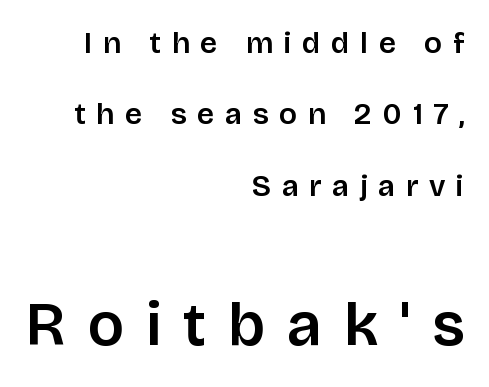
{"serif": "no", "italic": "no", "width": "normal", "stroke_contrast": "low", "x_height": "large", "monospaced": "no", "underline": "no", "align": "right", "line_spacing": "loose", "line_spacing_ratio": 2.38, "letter_spacing": "wide", "letter_spacing_em": 0.36, "larger_block": "second", "size_ratio": 2.03, "glyph_px": 61}
